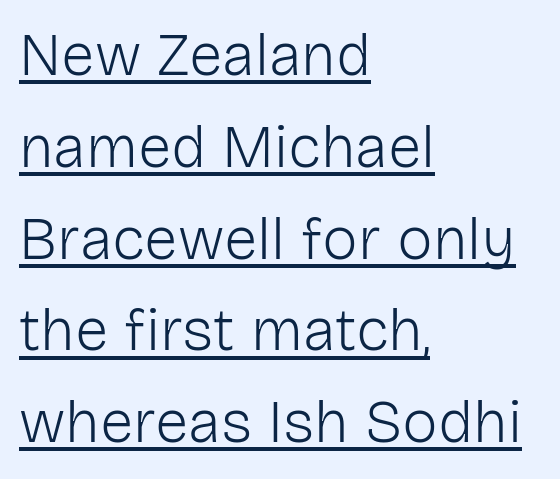
Q: Is the text bold? A: No.
Q: Is the text italic (slanted)? A: No, it is upright.
Q: Is the typeface a serif or a sans-serif typeface? A: Sans-serif.
Q: Is the text underlined? A: Yes.
Q: How is the paragraph aligned? A: Left-aligned.
Q: Is the spacing between letters normal or unusually wide? A: Normal.
Q: Is the spacing between lines tight, normal or loose? A: Normal.
Q: Width (condensed, normal, or wide)? A: Normal.
Q: Stroke contrast? A: Low.
Q: x-height? A: Medium.
Q: Monospaced? A: No.
